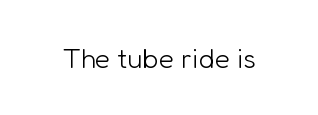
Q: Is the text bold? A: No.
Q: Is the text italic (slanted)? A: No, it is upright.
Q: Is the typeface a serif or a sans-serif typeface? A: Sans-serif.
Q: Is the text underlined? A: No.
Q: Is the spacing between letters normal or unusually wide? A: Normal.
Q: Width (condensed, normal, or wide)? A: Normal.
Q: Stroke contrast? A: Low.
Q: x-height? A: Medium.
Q: Monospaced? A: No.
